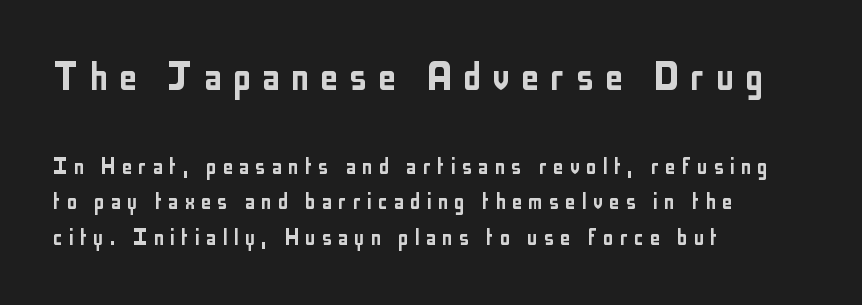
Looks like regular typesetting: each glyph gets only the width it needs. Italic: no, the glyphs are upright roman. Underlining? Definitely not there. The vertical gap from one line to the next is medium. Visually, the top section dominates because its glyphs are scaled up.
